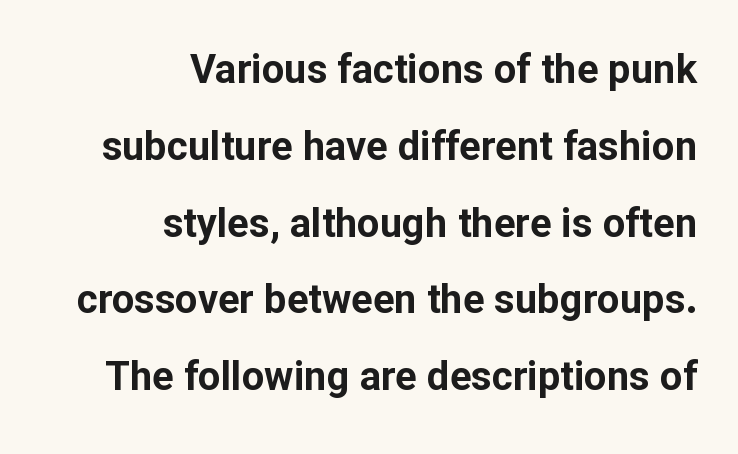
Upright lettering throughout. Baseline-to-baseline distance is far greater than the letter height. This is heavy type, rendered in bold. Here the glyphs are tracked normally, forming tight word shapes. The setting favours the right margin, as signatures and pull-quotes sometimes do.
